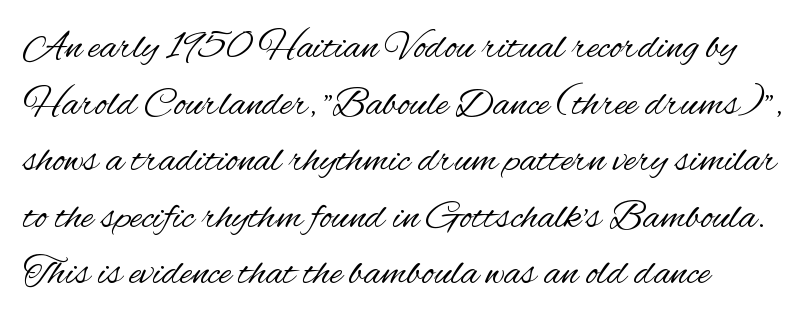
Q: Is the text bold? A: No.
Q: Is the text italic (slanted)? A: Yes.
Q: Is the typeface a serif or a sans-serif typeface? A: Sans-serif.
Q: Is the text underlined? A: No.
Q: How is the paragraph aligned? A: Left-aligned.
Q: Is the spacing between letters normal or unusually wide? A: Normal.
Q: Is the spacing between lines tight, normal or loose? A: Normal.
Q: Width (condensed, normal, or wide)? A: Condensed.
Q: Stroke contrast? A: Medium.
Q: x-height? A: Small.
Q: Monospaced? A: No.
